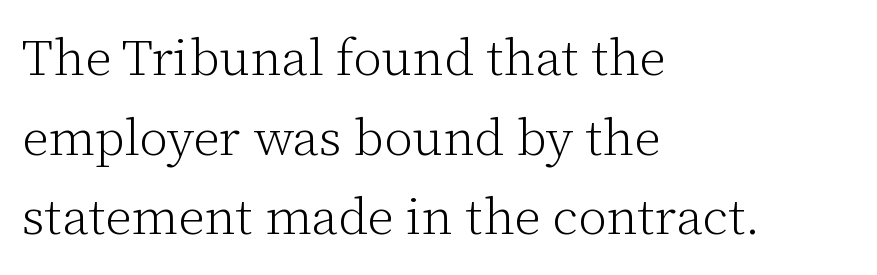
Is there any slant? The stems are plumb. The horizontal fit of the characters is conventional and even. Varying glyph widths throughout — classic text-font behaviour. Quick note: underline off. This sample uses a serif face.
